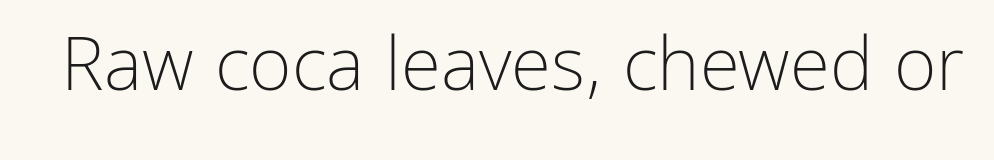
Q: Is the text bold? A: No.
Q: Is the text italic (slanted)? A: No, it is upright.
Q: Is the typeface a serif or a sans-serif typeface? A: Sans-serif.
Q: Is the text underlined? A: No.
Q: Is the spacing between letters normal or unusually wide? A: Normal.
Q: Width (condensed, normal, or wide)? A: Normal.
Q: Stroke contrast? A: Low.
Q: x-height? A: Medium.
Q: Monospaced? A: No.
